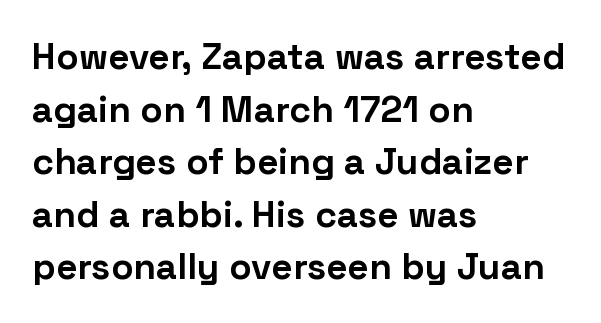
{"serif": "no", "italic": "no", "bold": "yes", "weight": "bold", "width": "normal", "stroke_contrast": "low", "x_height": "medium", "monospaced": "no", "underline": "no", "align": "left", "line_spacing": "normal", "line_spacing_ratio": 1.42, "letter_spacing": "normal", "letter_spacing_em": 0.0, "glyph_px": 37}
